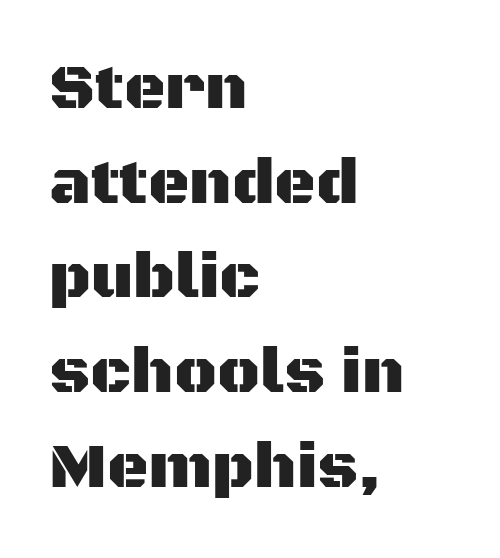
A clean baseline with only descenders dipping below it. In terms of posture, this sample is upright. The rendering anchors every line to the left-hand side. Tracking here is standard; glyphs follow each other at the usual distance. The passage shown is typed in a proportional face where columns would drift. The face used here is a sans, in the tradition of grotesques and geometrics.
